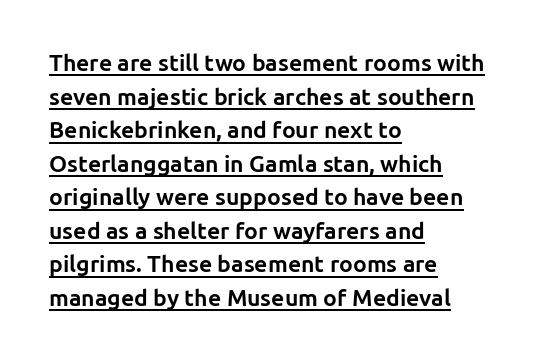
{"italic": "no", "bold": "yes", "underline": "yes", "align": "left", "line_spacing": "normal", "line_spacing_ratio": 1.46, "letter_spacing": "normal", "letter_spacing_em": 0.0, "glyph_px": 23}
